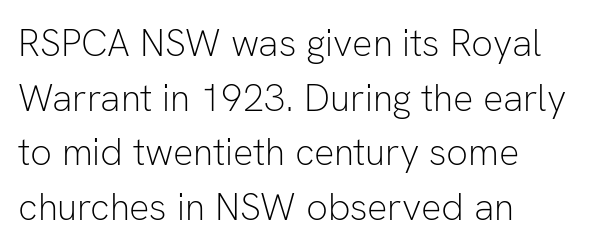
Q: Is the text bold? A: No.
Q: Is the text italic (slanted)? A: No, it is upright.
Q: Is the typeface a serif or a sans-serif typeface? A: Sans-serif.
Q: Is the text underlined? A: No.
Q: How is the paragraph aligned? A: Left-aligned.
Q: Is the spacing between letters normal or unusually wide? A: Normal.
Q: Is the spacing between lines tight, normal or loose? A: Normal.
Q: Width (condensed, normal, or wide)? A: Normal.
Q: Stroke contrast? A: Low.
Q: x-height? A: Medium.
Q: Monospaced? A: No.
